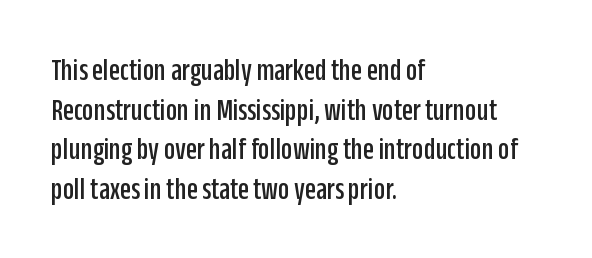
The line texture is even and compact thanks to regular tracking. Nope, not italic — everything's standing straight. Type without underlining. A sans-serif font was chosen for this passage. Here the designer chose a conventional face with non-uniform glyph widths.
